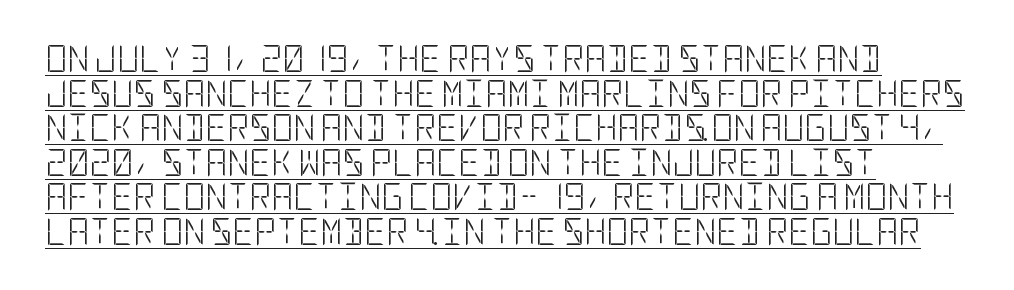
The image shows 27 px text type, upright; set left-aligned, normal line spacing (1.28x), normal letter spacing, underlined.
